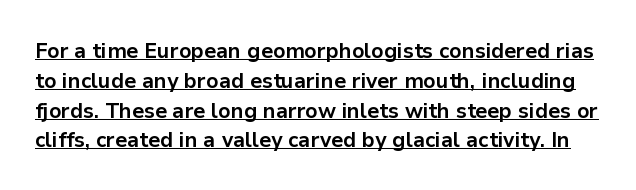
You could call the tracking neutral — neither tight nor loose. Does the leading feel generous? No, just average. Compared with undecorated copy, this sample adds a rule below the words. Strokes here are thick enough to call this a true bold.
